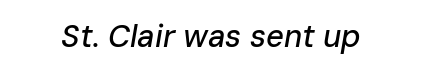
{"italic": "yes", "lean": "right", "slant_degrees": 10, "width": "normal", "stroke_contrast": "low", "x_height": "medium", "monospaced": "no", "underline": "no", "letter_spacing": "normal", "letter_spacing_em": 0.0, "glyph_px": 31}
